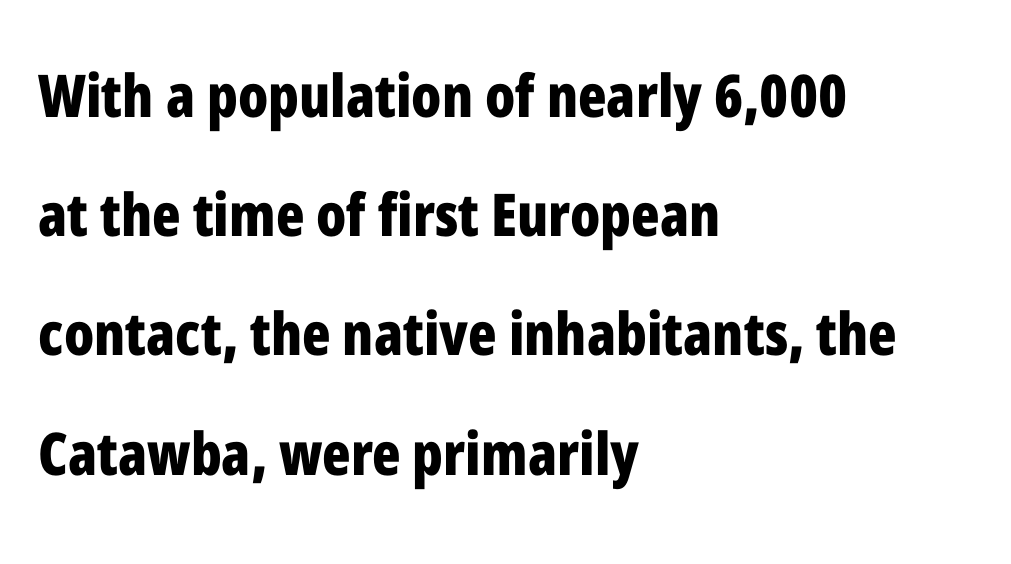
Widely set lines give the paragraph a tall, airy silhouette. Reading down the block, your eye returns to a fixed left position each line. The rendering uses natural spacing where letterforms have individual widths. To sum up the face: it is a sans, with no serifs. As a designer I'd log this as weight 700, bold.
